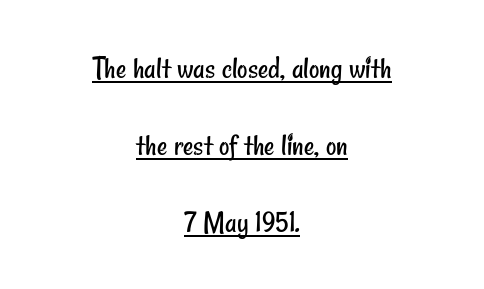
Casual observation: everything's sitting right in the middle. The font is comparable to plain body text, perhaps lighter. Like a heading marked for emphasis, these lines bear an underscore. A great deal of white space separates one row of letters from the next.
